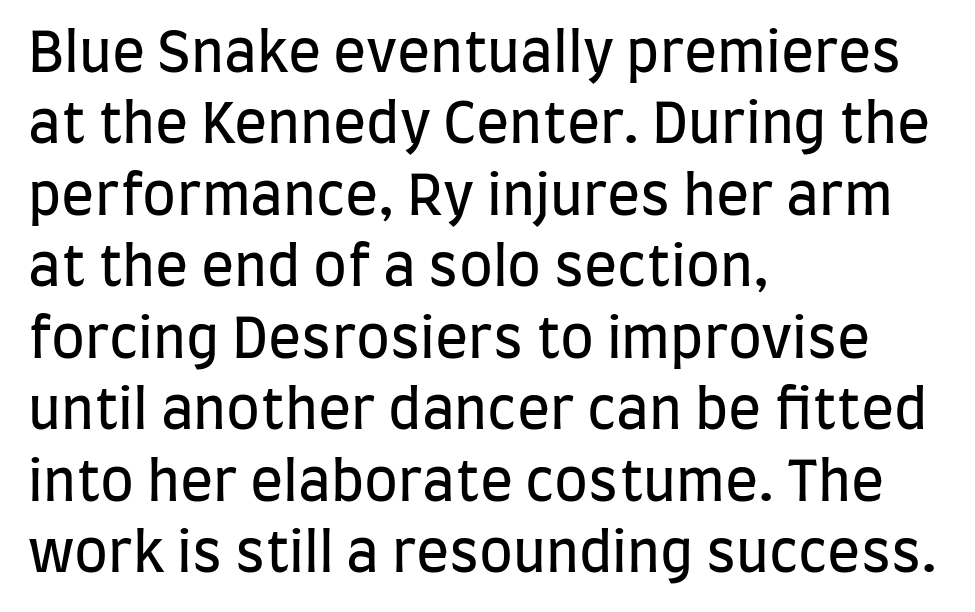
The image shows 55 px regular-weight, condensed sans-serif type, upright; set left-aligned, normal line spacing (1.3x), normal letter spacing, not underlined; low stroke contrast and a large x-height.
